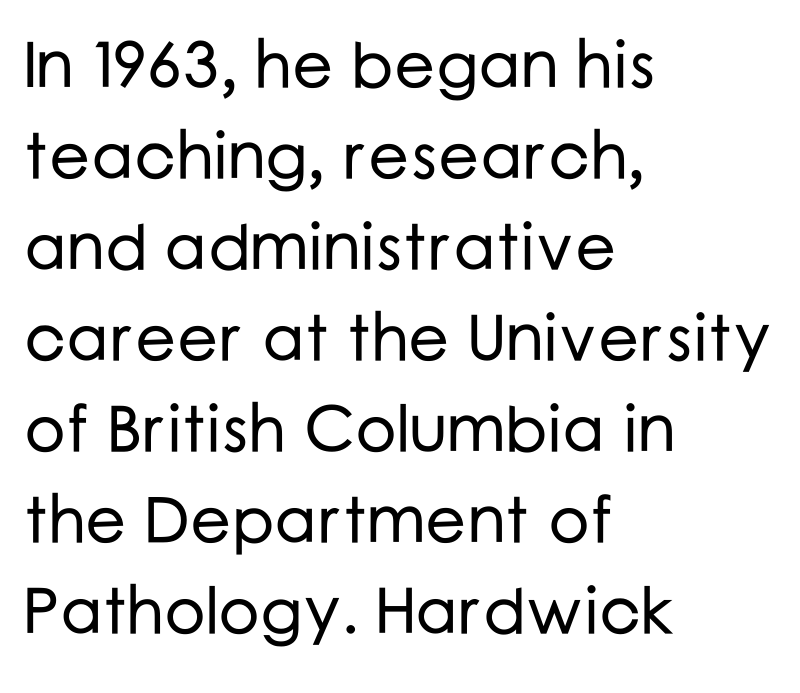
The image shows 65 px sans-serif type, upright; set left-aligned, normal line spacing (1.4x), normal letter spacing, not underlined; low stroke contrast and a medium x-height.
